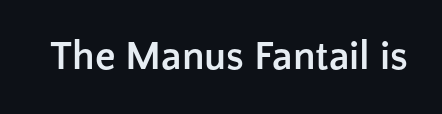
The image shows 41 px semibold sans-serif type, upright; set normal letter spacing, not underlined; low stroke contrast and a medium x-height.
